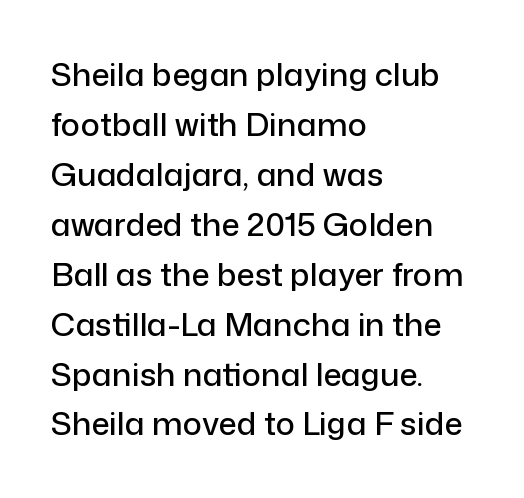
{"serif": "no", "italic": "no", "width": "normal", "stroke_contrast": "low", "x_height": "medium", "monospaced": "no", "underline": "no", "align": "left", "line_spacing": "normal", "line_spacing_ratio": 1.56, "letter_spacing": "normal", "letter_spacing_em": 0.0, "glyph_px": 32}
